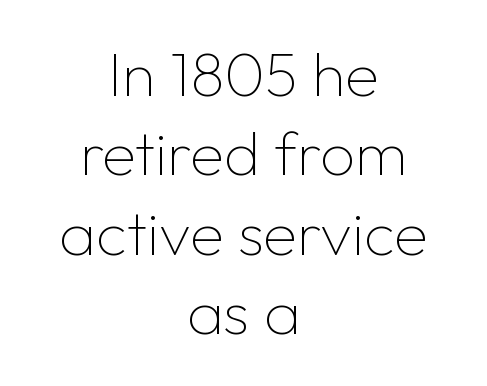
{"serif": "no", "italic": "no", "bold": "no", "weight": "thin", "width": "normal", "stroke_contrast": "low", "x_height": "medium", "monospaced": "no", "underline": "no", "align": "center", "line_spacing": "normal", "line_spacing_ratio": 1.28, "letter_spacing": "normal", "letter_spacing_em": 0.0, "glyph_px": 62}
